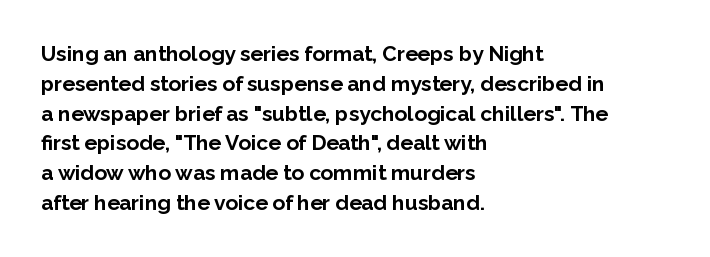
The image shows 21 px bold type, upright; set left-aligned, normal line spacing (1.42x), normal letter spacing, not underlined.
